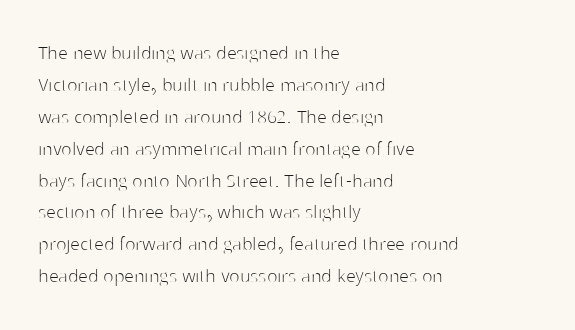
Q: Is the text bold? A: No.
Q: Is the text italic (slanted)? A: No, it is upright.
Q: Is the text underlined? A: No.
Q: How is the paragraph aligned? A: Left-aligned.
Q: Is the spacing between letters normal or unusually wide? A: Normal.
Q: Is the spacing between lines tight, normal or loose? A: Normal.
